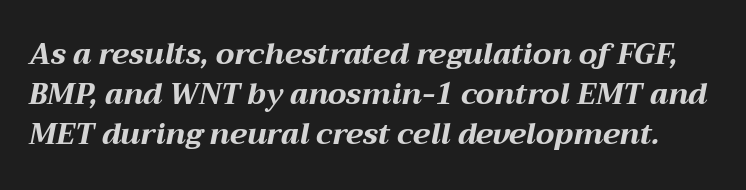
{"italic": "yes", "lean": "right", "slant_degrees": 12, "bold": "yes", "weight": "bold", "width": "wide", "stroke_contrast": "medium", "x_height": "medium", "monospaced": "no", "underline": "no", "line_spacing": "normal", "line_spacing_ratio": 1.38, "letter_spacing": "normal", "letter_spacing_em": 0.0, "glyph_px": 29}
